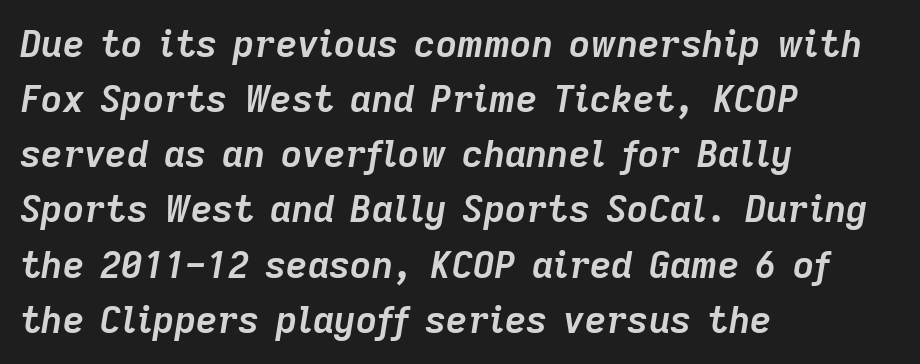
{"italic": "yes", "lean": "right", "slant_degrees": 9, "bold": "yes", "weight": "semibold", "width": "normal", "stroke_contrast": "low", "x_height": "medium", "monospaced": "no", "underline": "no", "align": "left", "line_spacing": "normal", "line_spacing_ratio": 1.49, "letter_spacing": "normal", "letter_spacing_em": 0.0, "glyph_px": 37}
